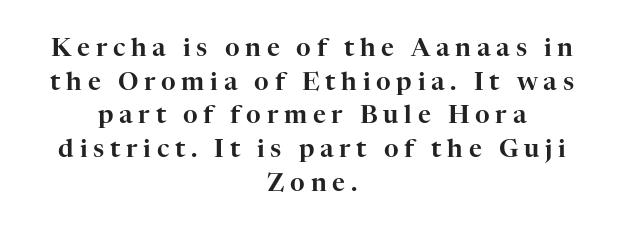
The passage is arranged like a title page — every line centered. Underline: absent. In terms of letterspacing, this is a distinctly airy, spread setting. Is there any slant? The stems are plumb.
